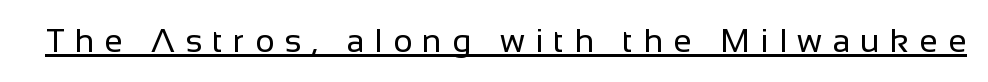
{"serif": "no", "italic": "no", "bold": "no", "weight": "regular", "width": "normal", "stroke_contrast": "low", "x_height": "medium", "monospaced": "no", "underline": "yes", "letter_spacing": "wide", "letter_spacing_em": 0.31, "glyph_px": 33}
